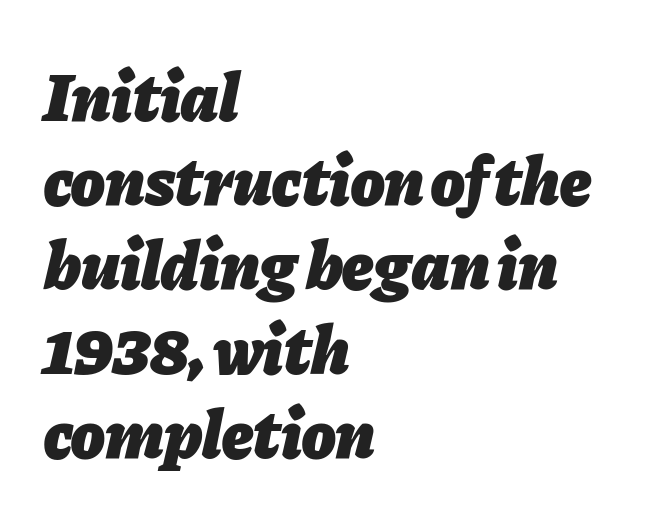
Q: Is the text bold? A: Yes.
Q: Is the text italic (slanted)? A: Yes, it leans right by about 11 degrees.
Q: Is the text underlined? A: No.
Q: How is the paragraph aligned? A: Left-aligned.
Q: Is the spacing between letters normal or unusually wide? A: Normal.
Q: Width (condensed, normal, or wide)? A: Normal.
Q: Stroke contrast? A: Low.
Q: x-height? A: Medium.
Q: Monospaced? A: No.
